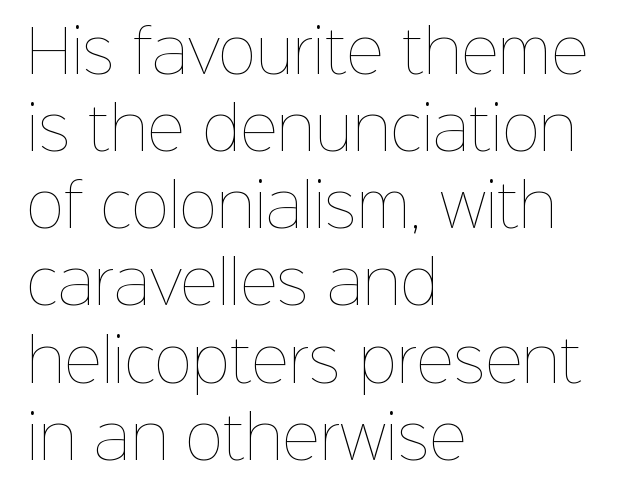
Leftover space on each line is placed entirely after the last word. This rendering leaves character spacing at its baseline value. The passage shown is not bold in any degree. The passage shown is typed in a proportional face where columns would drift. Students, observe: this is what conventionally led text looks like. Clear beneath every line of the passage.
